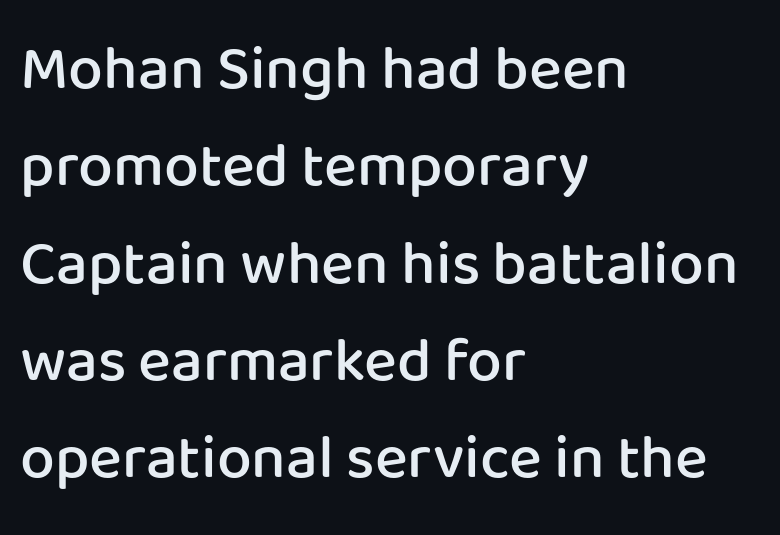
{"serif": "no", "italic": "no", "bold": "semi", "weight": "semibold", "width": "normal", "stroke_contrast": "low", "x_height": "medium", "monospaced": "no", "underline": "no", "align": "left", "line_spacing": "normal", "line_spacing_ratio": 1.57, "letter_spacing": "normal", "letter_spacing_em": 0.0, "glyph_px": 62}
